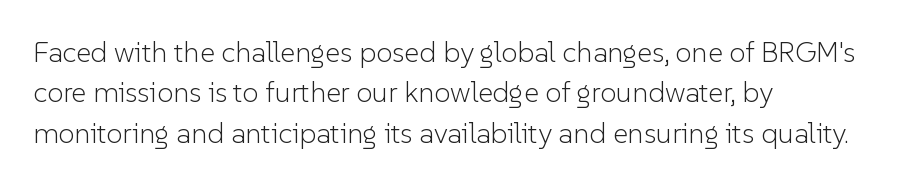
The image shows 29 px light sans-serif type, upright; set left-aligned, normal line spacing (1.39x), normal letter spacing, not underlined; low stroke contrast and a medium x-height.
